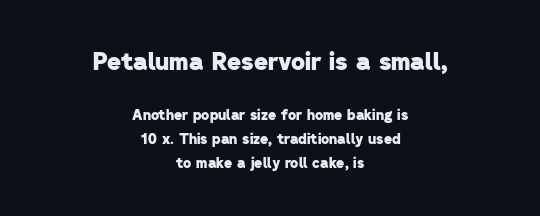
Scale decreases going downward across the two blocks. Caption: standard tracking, unaltered. Short and long lines alike share a common midpoint. A clean baseline with only descenders dipping below it. Caption: bold face, heavy strokes.
